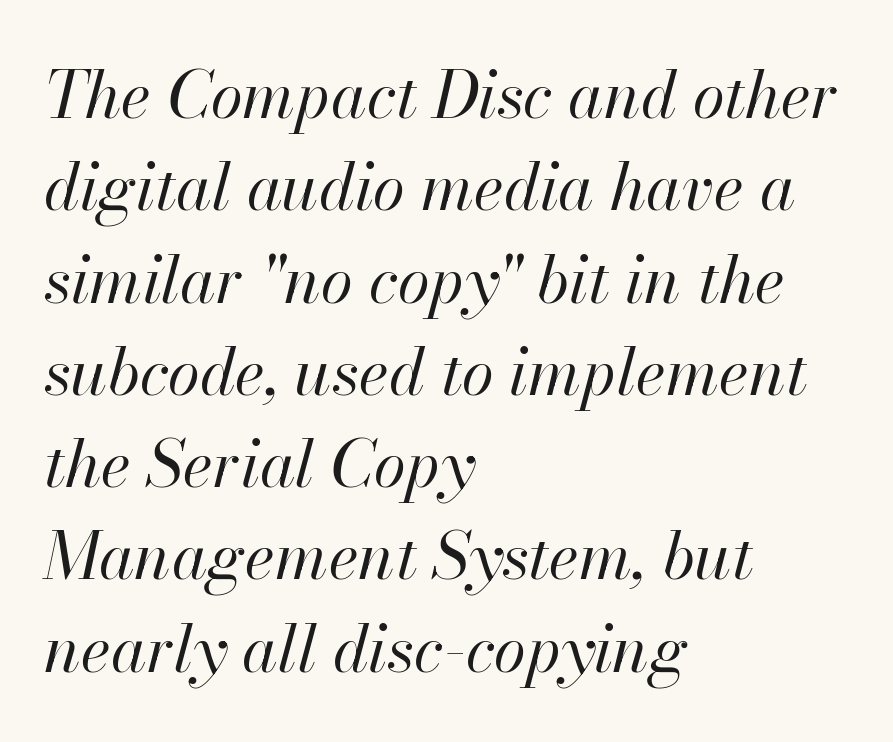
{"italic": "yes", "lean": "right", "slant_degrees": 13, "bold": "no", "weight": "regular", "width": "normal", "stroke_contrast": "high", "x_height": "small", "monospaced": "no", "underline": "no", "align": "left", "line_spacing": "normal", "line_spacing_ratio": 1.42, "letter_spacing": "normal", "letter_spacing_em": 0.0, "glyph_px": 65}
